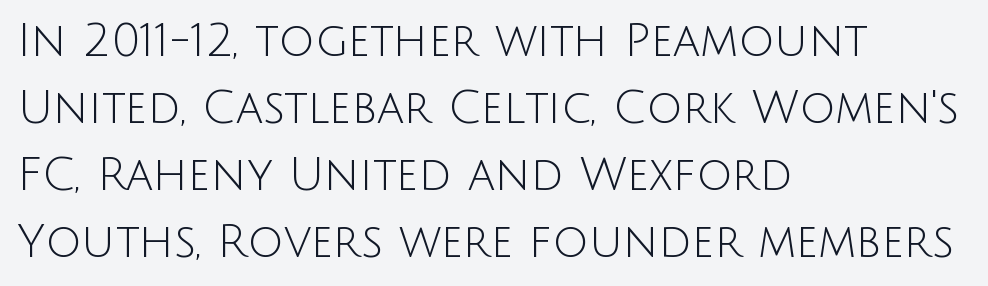
Q: Is the text bold? A: No.
Q: Is the text italic (slanted)? A: No, it is upright.
Q: Is the typeface a serif or a sans-serif typeface? A: Sans-serif.
Q: Is the text underlined? A: No.
Q: How is the paragraph aligned? A: Left-aligned.
Q: Is the spacing between letters normal or unusually wide? A: Normal.
Q: Is the spacing between lines tight, normal or loose? A: Normal.
Q: Width (condensed, normal, or wide)? A: Normal.
Q: Stroke contrast? A: Low.
Q: x-height? A: Large.
Q: Monospaced? A: No.
